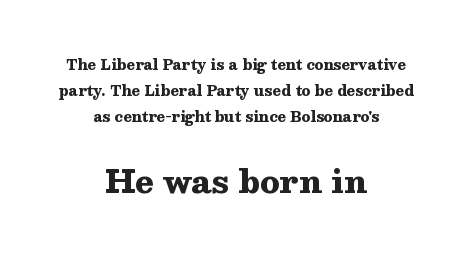
Q: Is the text bold? A: Yes.
Q: Is the text italic (slanted)? A: No, it is upright.
Q: Is the typeface a serif or a sans-serif typeface? A: Serif.
Q: Is the text underlined? A: No.
Q: How is the paragraph aligned? A: Centered.
Q: Is the spacing between letters normal or unusually wide? A: Normal.
Q: Which block of text is set in a larger size, the first (top) or the second (bottom)? A: The second (bottom) one.
Q: Width (condensed, normal, or wide)? A: Wide.
Q: Stroke contrast? A: Medium.
Q: x-height? A: Medium.
Q: Monospaced? A: No.
